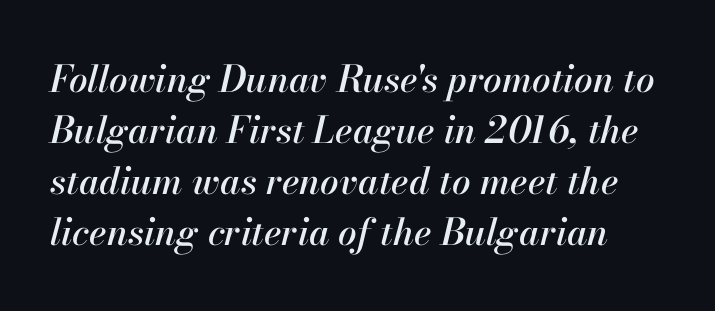
{"italic": "yes", "lean": "right", "slant_degrees": 13, "width": "normal", "stroke_contrast": "high", "x_height": "small", "monospaced": "no", "underline": "no", "line_spacing": "normal", "line_spacing_ratio": 1.38, "letter_spacing": "normal", "letter_spacing_em": 0.0, "glyph_px": 37}
